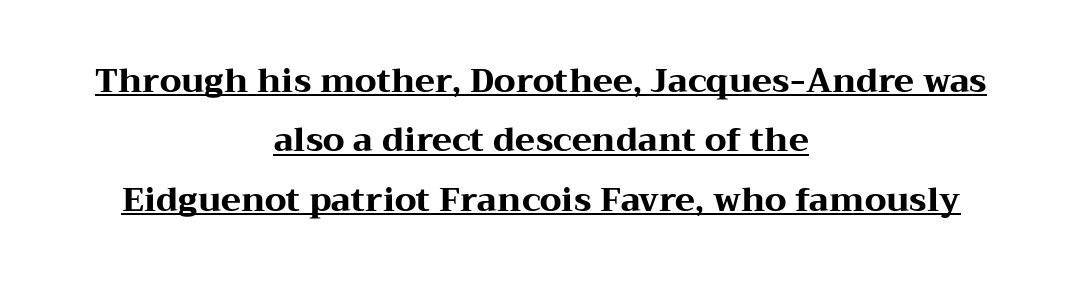
Q: Is the text bold? A: Yes.
Q: Is the text italic (slanted)? A: No, it is upright.
Q: Is the typeface a serif or a sans-serif typeface? A: Serif.
Q: Is the text underlined? A: Yes.
Q: How is the paragraph aligned? A: Centered.
Q: Is the spacing between letters normal or unusually wide? A: Normal.
Q: Width (condensed, normal, or wide)? A: Wide.
Q: Stroke contrast? A: Medium.
Q: x-height? A: Medium.
Q: Monospaced? A: No.
